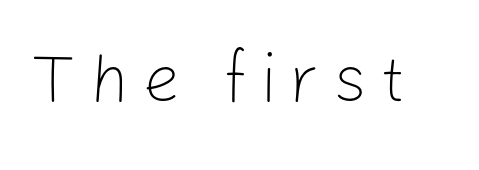
The image shows 67 px light sans-serif type, upright; set not underlined; low stroke contrast and a medium x-height.
